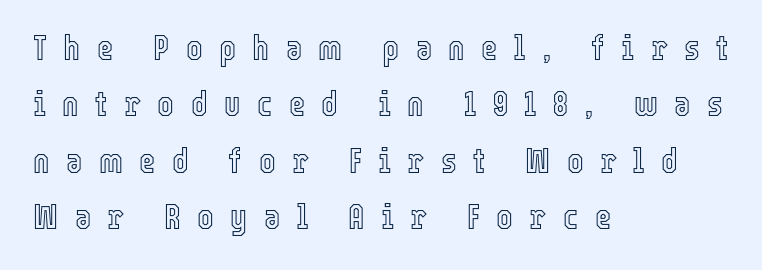
The image shows 35 px condensed type, upright; set left-aligned, normal line spacing (1.61x), unusually wide letter spacing (+0.47 em), not underlined; a medium x-height.
